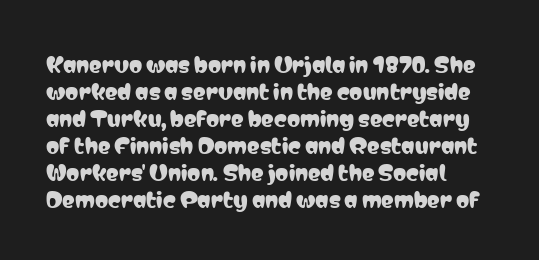
The letters stand straight up with perfectly vertical stems. Tracking here is standard; glyphs follow each other at the usual distance. Whoever set this chose a conventional vertical rhythm. The paragraph has a hard left edge and a soft right edge. Has an underline been added? It has not.
